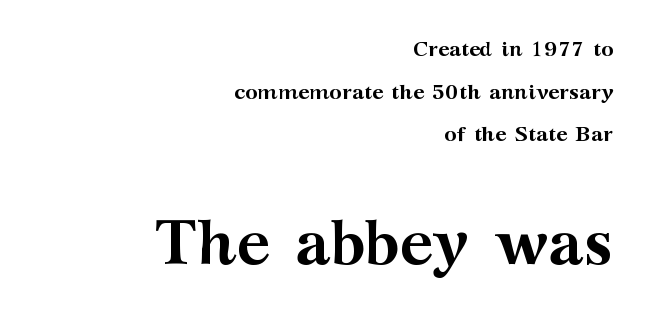
The image shows 63 px semibold, wide serif type, upright; set right-aligned, loose line spacing (2.03x), normal letter spacing, not underlined; the second (bottom) block is 3.0x larger; medium stroke contrast and a medium x-height.
